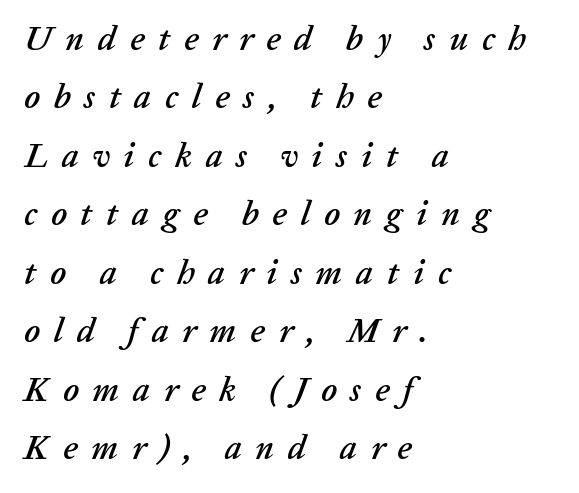
The image shows 34 px text type, italic (leaning right); set left-aligned, line spacing 1.72x, unusually wide letter spacing (+0.4 em), not underlined; low stroke contrast and a medium x-height.
